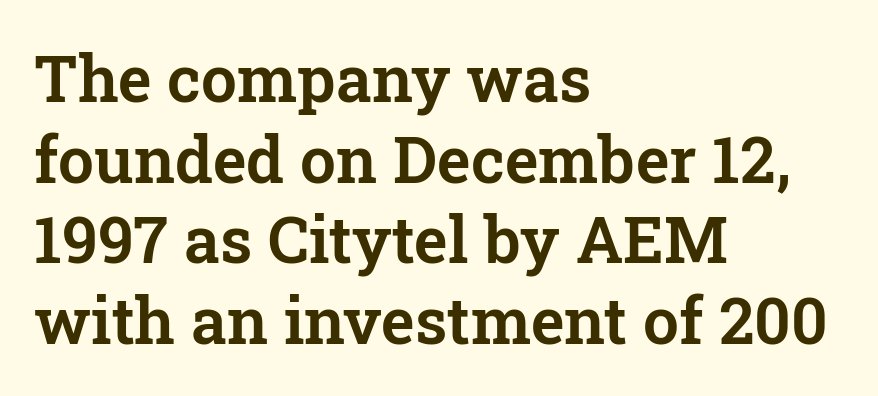
{"serif": "yes", "italic": "no", "width": "normal", "stroke_contrast": "low", "x_height": "medium", "monospaced": "no", "underline": "no", "align": "left", "line_spacing": "normal", "line_spacing_ratio": 1.26, "letter_spacing": "normal", "letter_spacing_em": 0.0, "glyph_px": 64}
